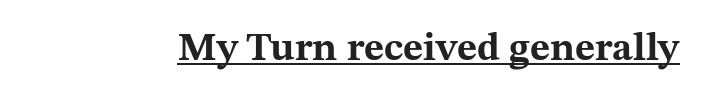
The image shows 39 px bold, wide serif type, upright; set normal letter spacing, underlined; medium stroke contrast and a medium x-height.
